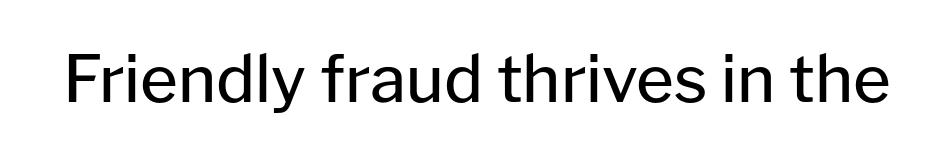
{"serif": "no", "italic": "no", "bold": "no", "weight": "regular", "width": "normal", "stroke_contrast": "low", "x_height": "medium", "monospaced": "no", "underline": "no", "letter_spacing": "normal", "letter_spacing_em": 0.0, "glyph_px": 65}
